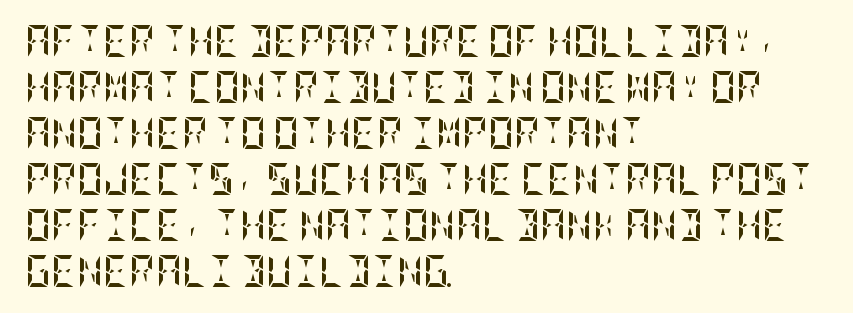
Chunky letters — that's bold for sure. This sample uses an upright cut, with every glyph sitting square on the baseline. The tracking reads as untouched default to a designer's eye. Honestly, there is no underline to notice here at all.
